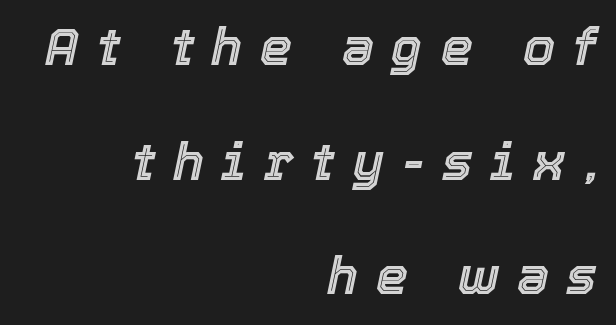
The image shows 51 px text type, italic (leaning right); set right-aligned, loose line spacing (2.25x), unusually wide letter spacing (+0.35 em), not underlined; a medium x-height.
